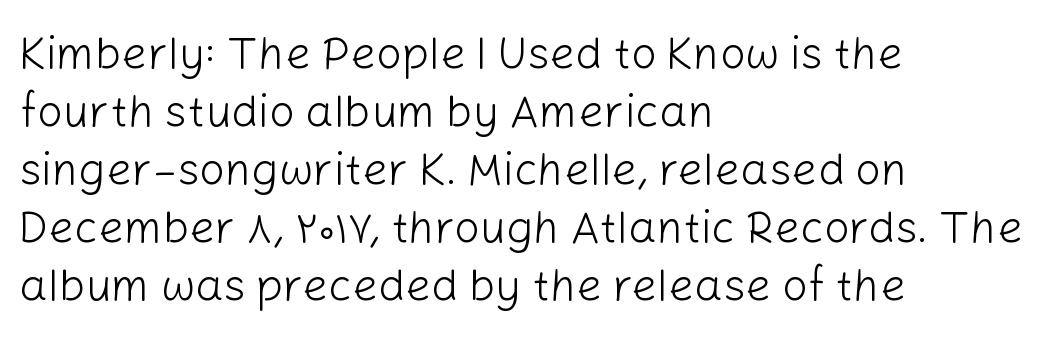
Upright lettering throughout. The face used here is a sans, in the tradition of grotesques and geometrics. A classic flush-left, rag-right setting is used for this passage. Heft: none added — not bold. The foot of each line stays bare and open. Character widths vary here, with narrow letters taking less room than wide ones.
